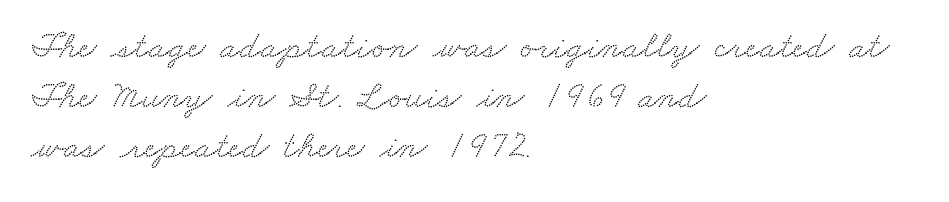
The image shows 38 px wide serif type; set left-aligned, normal line spacing (1.32x), normal letter spacing, not underlined; low stroke contrast and a small x-height.
